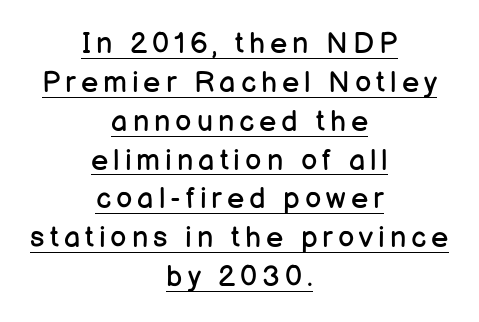
{"serif": "no", "italic": "no", "bold": "no", "weight": "regular", "width": "normal", "stroke_contrast": "low", "x_height": "medium", "monospaced": "no", "underline": "yes", "align": "center", "line_spacing": "normal", "line_spacing_ratio": 1.34, "glyph_px": 29}
